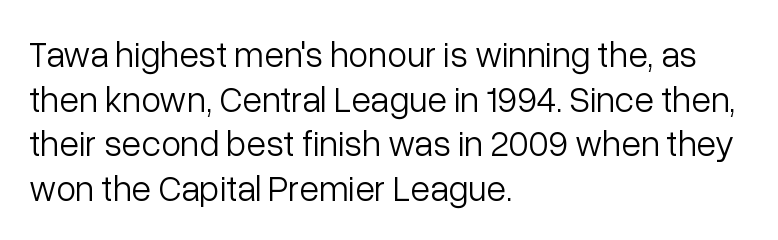
Q: Is the text bold? A: No.
Q: Is the text italic (slanted)? A: No, it is upright.
Q: Is the typeface a serif or a sans-serif typeface? A: Sans-serif.
Q: Is the text underlined? A: No.
Q: How is the paragraph aligned? A: Left-aligned.
Q: Is the spacing between letters normal or unusually wide? A: Normal.
Q: Width (condensed, normal, or wide)? A: Normal.
Q: Stroke contrast? A: Low.
Q: x-height? A: Medium.
Q: Monospaced? A: No.
